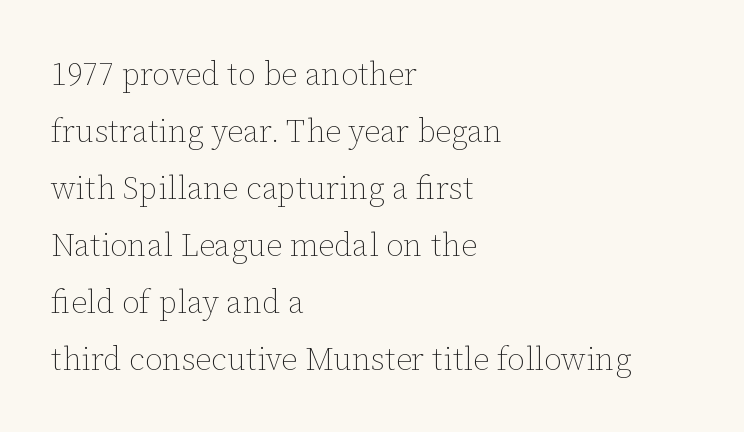
{"italic": "no", "bold": "no", "weight": "thin", "width": "normal", "stroke_contrast": "low", "x_height": "medium", "monospaced": "no", "underline": "no", "align": "left", "line_spacing_ratio": 1.78, "letter_spacing": "normal", "letter_spacing_em": 0.0, "glyph_px": 32}
